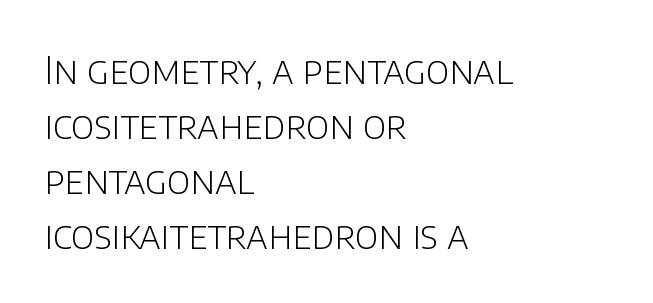
Q: Is the text bold? A: No.
Q: Is the text italic (slanted)? A: No, it is upright.
Q: Is the typeface a serif or a sans-serif typeface? A: Sans-serif.
Q: Is the text underlined? A: No.
Q: How is the paragraph aligned? A: Left-aligned.
Q: Is the spacing between letters normal or unusually wide? A: Normal.
Q: Is the spacing between lines tight, normal or loose? A: Normal.
Q: Width (condensed, normal, or wide)? A: Normal.
Q: Stroke contrast? A: Low.
Q: x-height? A: Large.
Q: Monospaced? A: No.
